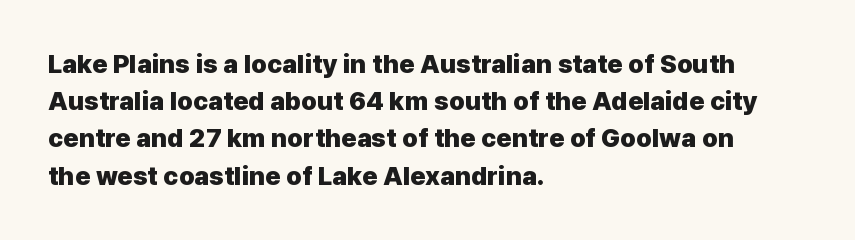
The image shows 26 px bold type, upright; set left-aligned, normal line spacing (1.43x), normal letter spacing, not underlined.
